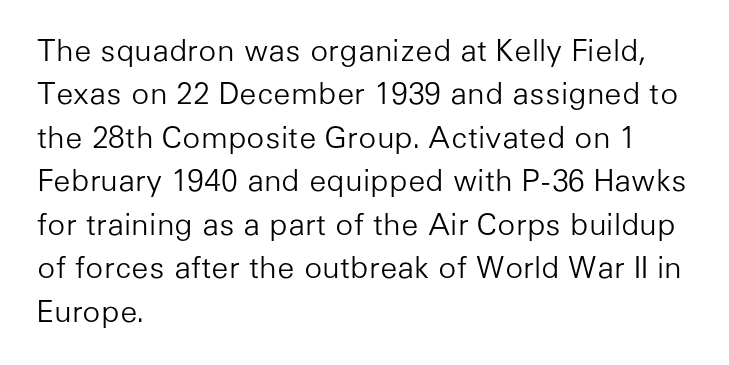
The image shows 30 px light sans-serif type, upright; set left-aligned, normal line spacing (1.45x), normal letter spacing, not underlined; low stroke contrast and a medium x-height.
